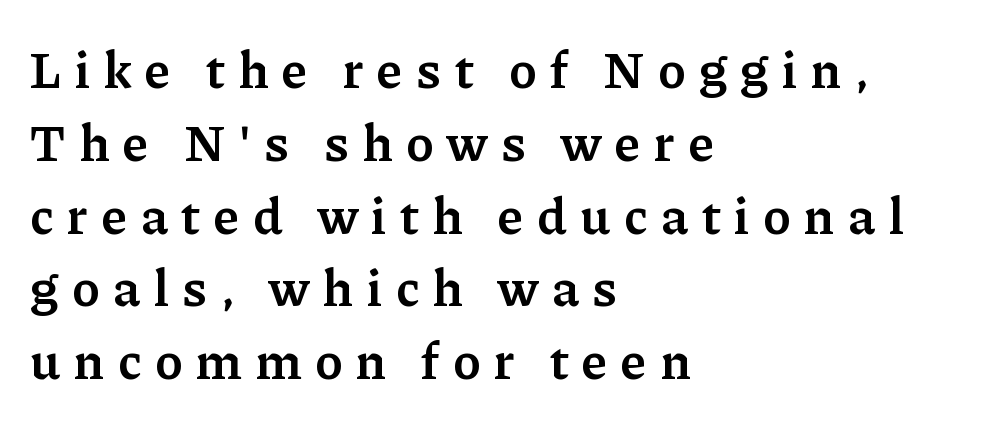
{"serif": "yes", "italic": "no", "bold": "semi", "weight": "semibold", "width": "normal", "stroke_contrast": "low", "x_height": "medium", "monospaced": "no", "underline": "no", "align": "left", "line_spacing": "normal", "line_spacing_ratio": 1.4, "letter_spacing": "wide", "letter_spacing_em": 0.27, "glyph_px": 52}
